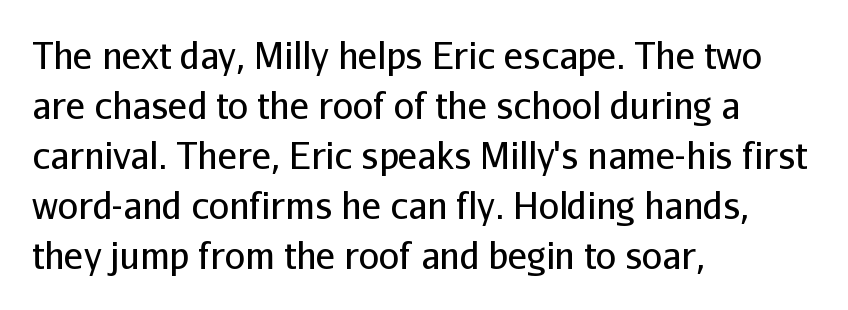
If you drew a line through each stem, it would be perfectly vertical. The passage shown is typeset with a sans-serif family. Leading: standard. Weight: not bold — regular or lighter. The passage is arranged the way most books set body copy — flush left. Bare-footed words on every line.
